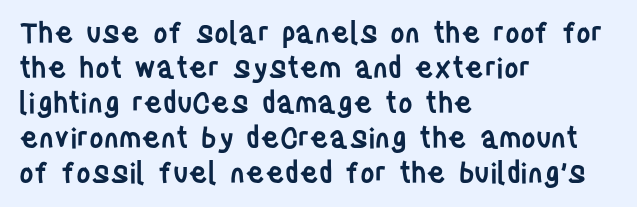
{"serif": "no", "italic": "no", "bold": "semi", "weight": "semibold", "width": "condensed", "stroke_contrast": "low", "x_height": "large", "monospaced": "no", "underline": "no", "align": "left", "line_spacing": "normal", "line_spacing_ratio": 1.25, "letter_spacing": "normal", "letter_spacing_em": 0.0, "glyph_px": 28}
